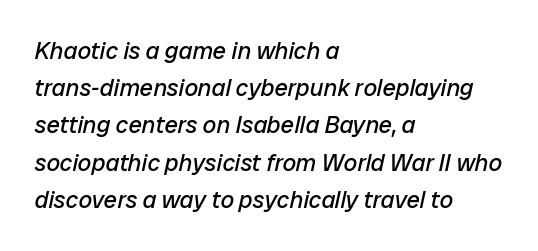
Any mark beneath the type? The region is blank. Glyph-to-glyph distance matches everyday printed text. Would a proofreader flag this as italicized? Yes. In CSS terms this would be text-align: left. Vertical spacing — default.
